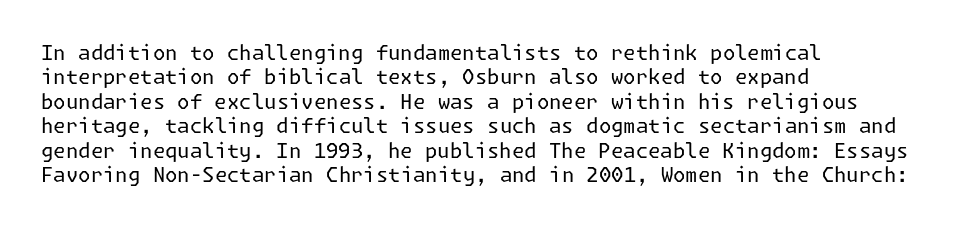
These lines keep a tight, regular rhythm from letter to letter. In CSS terms this would be text-align: left. Weight: in the light-to-regular range. This is roman type, the default non-slanted kind. Decoration check: the copy has no underline.
